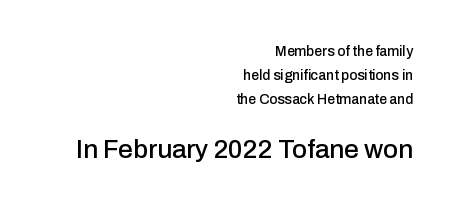
The emphasis by scale lands on block number two, below. Every row of glyphs terminates at an identical x-position on the right. It's the straight-up-and-down kind of type. No word sits above an underline.
